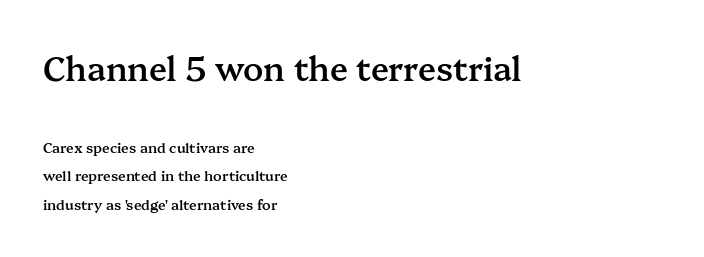
{"serif": "yes", "italic": "no", "bold": "semi", "weight": "semibold", "width": "normal", "stroke_contrast": "medium", "x_height": "medium", "monospaced": "no", "underline": "no", "align": "left", "line_spacing": "loose", "line_spacing_ratio": 2.04, "letter_spacing": "normal", "letter_spacing_em": 0.0, "larger_block": "first", "size_ratio": 2.36, "glyph_px": 33}
